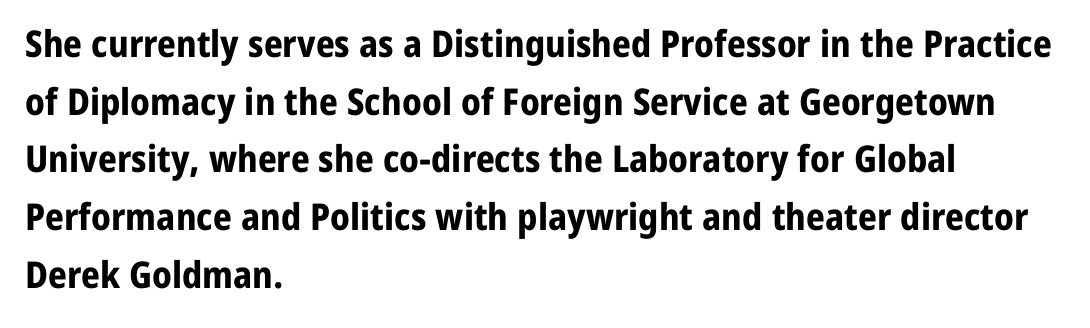
Q: Is the text bold? A: Yes.
Q: Is the text italic (slanted)? A: No, it is upright.
Q: Is the typeface a serif or a sans-serif typeface? A: Sans-serif.
Q: Is the text underlined? A: No.
Q: How is the paragraph aligned? A: Left-aligned.
Q: Is the spacing between letters normal or unusually wide? A: Normal.
Q: Is the spacing between lines tight, normal or loose? A: Normal.
Q: Width (condensed, normal, or wide)? A: Normal.
Q: Stroke contrast? A: Low.
Q: x-height? A: Medium.
Q: Monospaced? A: No.
